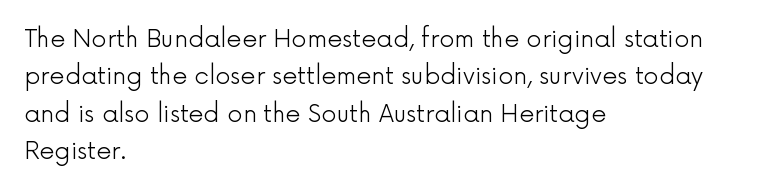
Q: Is the text bold? A: No.
Q: Is the text italic (slanted)? A: No, it is upright.
Q: Is the text underlined? A: No.
Q: How is the paragraph aligned? A: Left-aligned.
Q: Is the spacing between letters normal or unusually wide? A: Normal.
Q: Is the spacing between lines tight, normal or loose? A: Normal.
